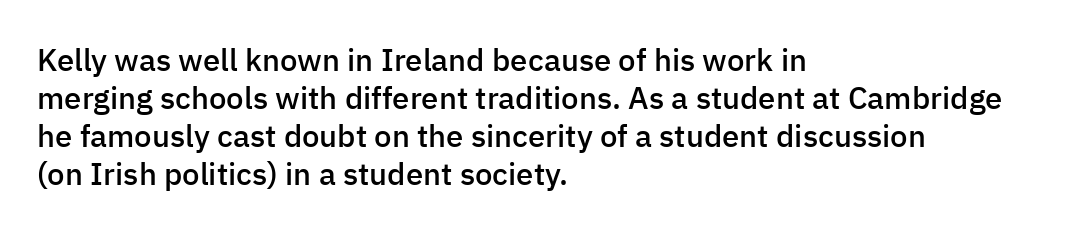
Q: Is the text bold? A: Semi-bold.
Q: Is the text italic (slanted)? A: No, it is upright.
Q: Is the typeface a serif or a sans-serif typeface? A: Sans-serif.
Q: Is the text underlined? A: No.
Q: How is the paragraph aligned? A: Left-aligned.
Q: Is the spacing between letters normal or unusually wide? A: Normal.
Q: Width (condensed, normal, or wide)? A: Normal.
Q: Stroke contrast? A: Low.
Q: x-height? A: Medium.
Q: Monospaced? A: No.
